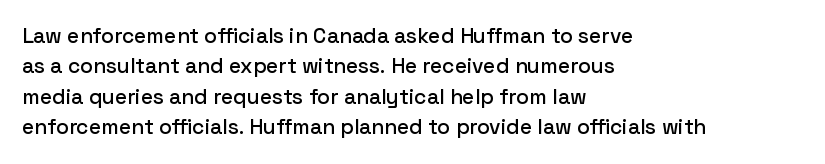
The image shows 21 px text type, upright; set left-aligned, normal line spacing (1.45x), normal letter spacing, not underlined.
